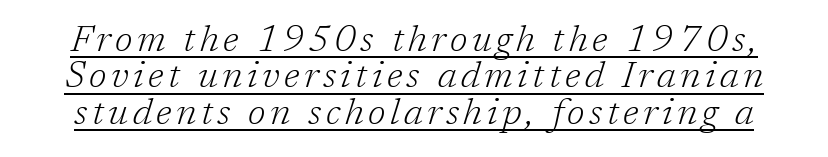
The image shows 37 px light serif type, italic (leaning right); set tight line spacing (0.98x), underlined; low stroke contrast and a medium x-height.
